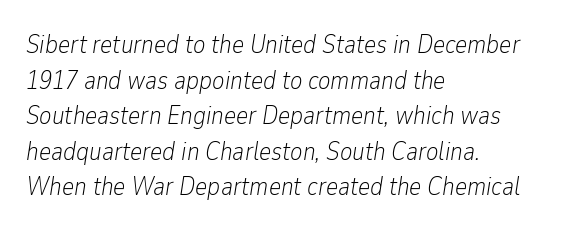
The image shows 26 px text type, italic (leaning right); set left-aligned, normal line spacing (1.37x), normal letter spacing, not underlined.
